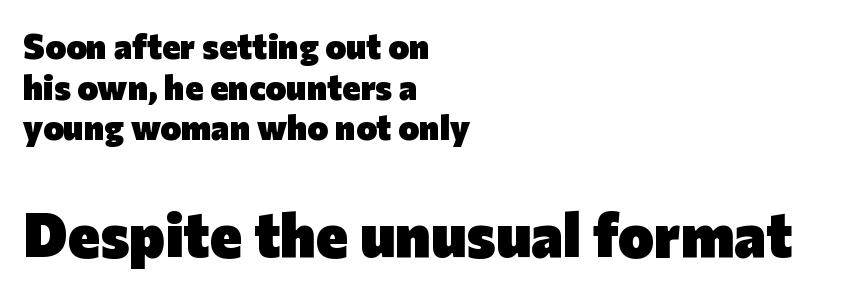
The image shows 61 px heavy sans-serif type, upright; set left-aligned, line spacing 1.16x, normal letter spacing, not underlined; the second (bottom) block is 1.74x larger; low stroke contrast and a medium x-height.
